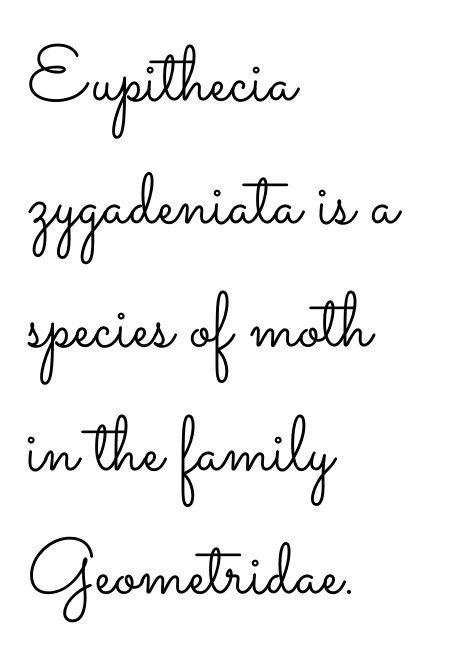
Q: Is the text bold? A: No.
Q: Is the text italic (slanted)? A: Yes.
Q: Is the text underlined? A: No.
Q: How is the paragraph aligned? A: Left-aligned.
Q: Is the spacing between letters normal or unusually wide? A: Normal.
Q: Is the spacing between lines tight, normal or loose? A: Normal.
Q: Width (condensed, normal, or wide)? A: Wide.
Q: Stroke contrast? A: Low.
Q: x-height? A: Small.
Q: Monospaced? A: No.
